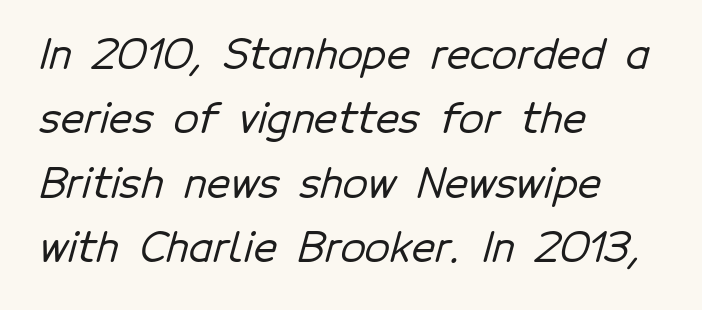
Q: Is the typeface a serif or a sans-serif typeface? A: Sans-serif.
Q: Is the text underlined? A: No.
Q: How is the paragraph aligned? A: Left-aligned.
Q: Is the spacing between letters normal or unusually wide? A: Normal.
Q: Is the spacing between lines tight, normal or loose? A: Normal.
Q: Width (condensed, normal, or wide)? A: Normal.
Q: Stroke contrast? A: Low.
Q: x-height? A: Medium.
Q: Monospaced? A: No.
